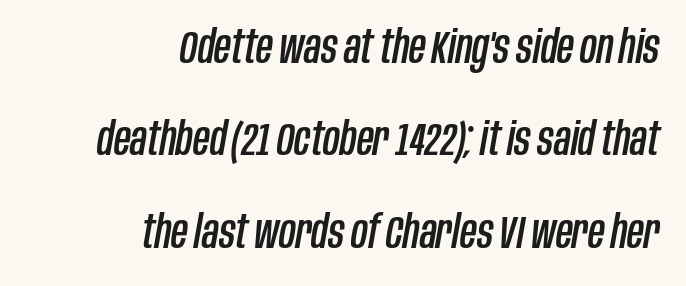
Q: Is the text italic (slanted)? A: Yes, it leans right by about 10 degrees.
Q: Is the text underlined? A: No.
Q: How is the paragraph aligned? A: Right-aligned.
Q: Is the spacing between letters normal or unusually wide? A: Normal.
Q: Is the spacing between lines tight, normal or loose? A: Loose.
Q: Width (condensed, normal, or wide)? A: Condensed.
Q: Stroke contrast? A: Low.
Q: x-height? A: Large.
Q: Monospaced? A: No.
